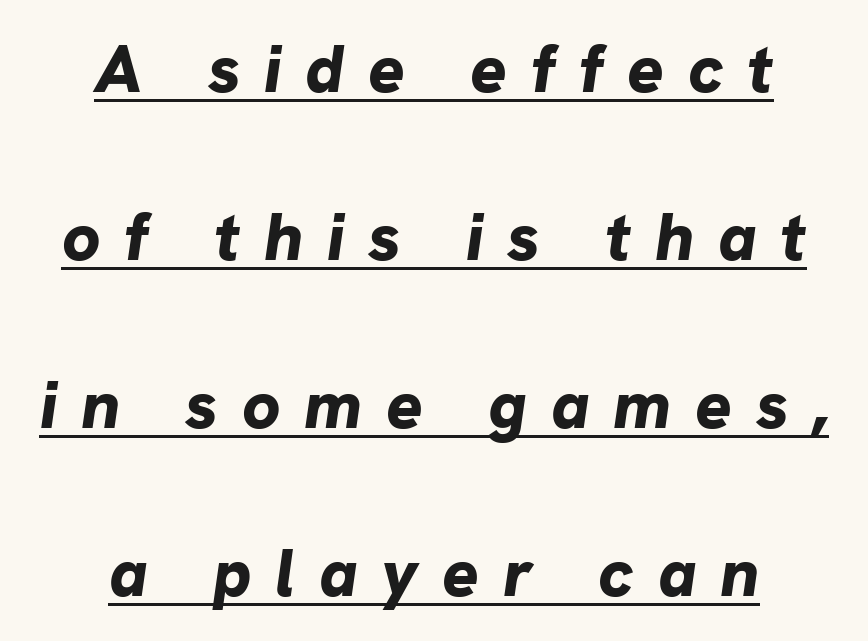
The image shows 68 px bold type, italic (leaning right); set centered, loose line spacing (2.47x), unusually wide letter spacing (+0.35 em), underlined; low stroke contrast and a medium x-height.
